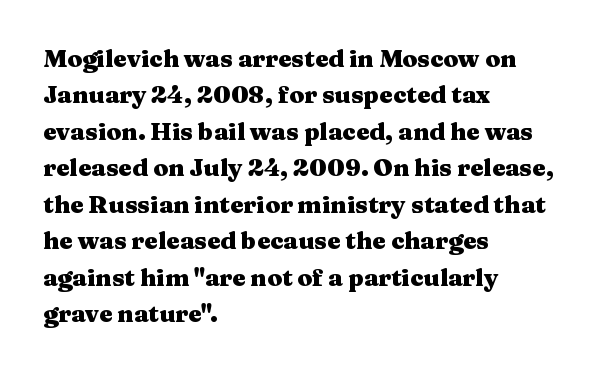
Q: Is the text bold? A: Yes.
Q: Is the text italic (slanted)? A: No, it is upright.
Q: Is the text underlined? A: No.
Q: How is the paragraph aligned? A: Left-aligned.
Q: Is the spacing between letters normal or unusually wide? A: Normal.
Q: Is the spacing between lines tight, normal or loose? A: Normal.
